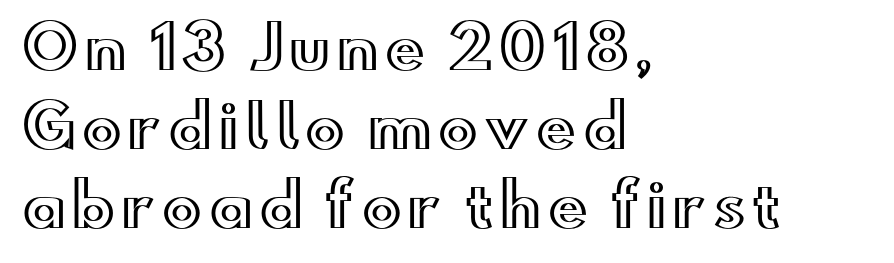
{"italic": "no", "width": "wide", "x_height": "small", "monospaced": "no", "underline": "no", "align": "left", "line_spacing": "normal", "line_spacing_ratio": 1.34, "glyph_px": 59}
